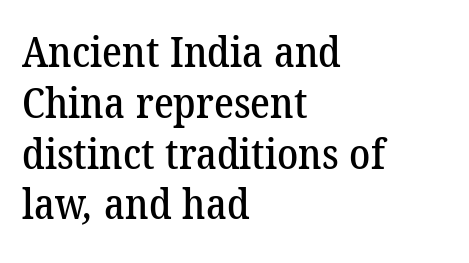
Q: Is the typeface a serif or a sans-serif typeface? A: Serif.
Q: Is the text underlined? A: No.
Q: How is the paragraph aligned? A: Left-aligned.
Q: Is the spacing between letters normal or unusually wide? A: Normal.
Q: Width (condensed, normal, or wide)? A: Normal.
Q: Stroke contrast? A: Low.
Q: x-height? A: Medium.
Q: Monospaced? A: No.
